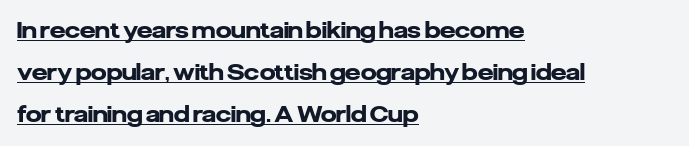
Q: Is the text bold? A: Yes.
Q: Is the text italic (slanted)? A: No, it is upright.
Q: Is the text underlined? A: Yes.
Q: How is the paragraph aligned? A: Left-aligned.
Q: Is the spacing between letters normal or unusually wide? A: Normal.
Q: Is the spacing between lines tight, normal or loose? A: Loose.
